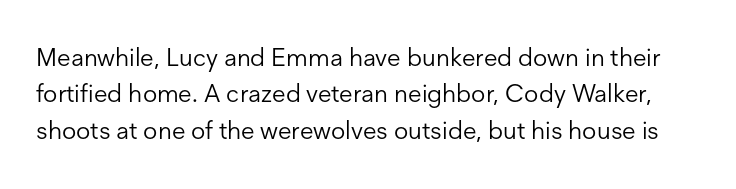
Q: Is the text bold? A: No.
Q: Is the text italic (slanted)? A: No, it is upright.
Q: Is the text underlined? A: No.
Q: Is the spacing between letters normal or unusually wide? A: Normal.
Q: Is the spacing between lines tight, normal or loose? A: Normal.
